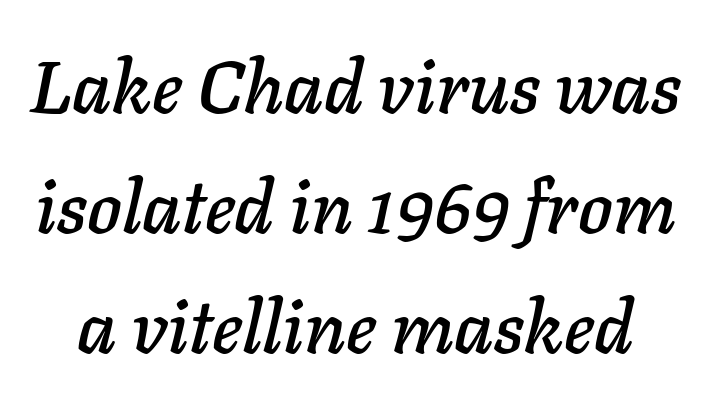
Clear beneath every line of the passage. Tracking value appears to be zero — textbook default spacing. A typesetter would call this leading conventional body-copy spacing. Here the designer chose a conventional face with non-uniform glyph widths.
